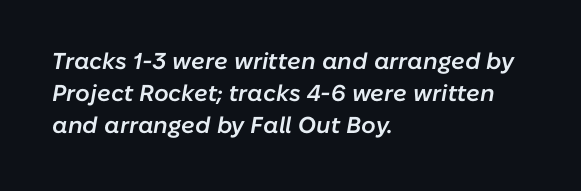
Check under the words: just untouched page. These lines sit exactly where default settings would place them. This sample uses plain, unmodified letter spacing. The passage is arranged the way most books set body copy — flush left.
